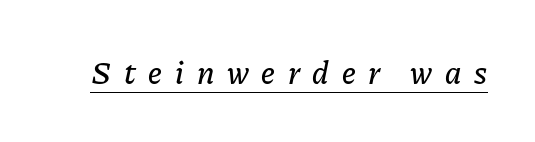
Q: Is the text italic (slanted)? A: Yes, it leans right by about 11 degrees.
Q: Is the text underlined? A: Yes.
Q: Is the spacing between letters normal or unusually wide? A: Unusually wide.
Q: Width (condensed, normal, or wide)? A: Normal.
Q: Stroke contrast? A: Low.
Q: x-height? A: Medium.
Q: Monospaced? A: No.
